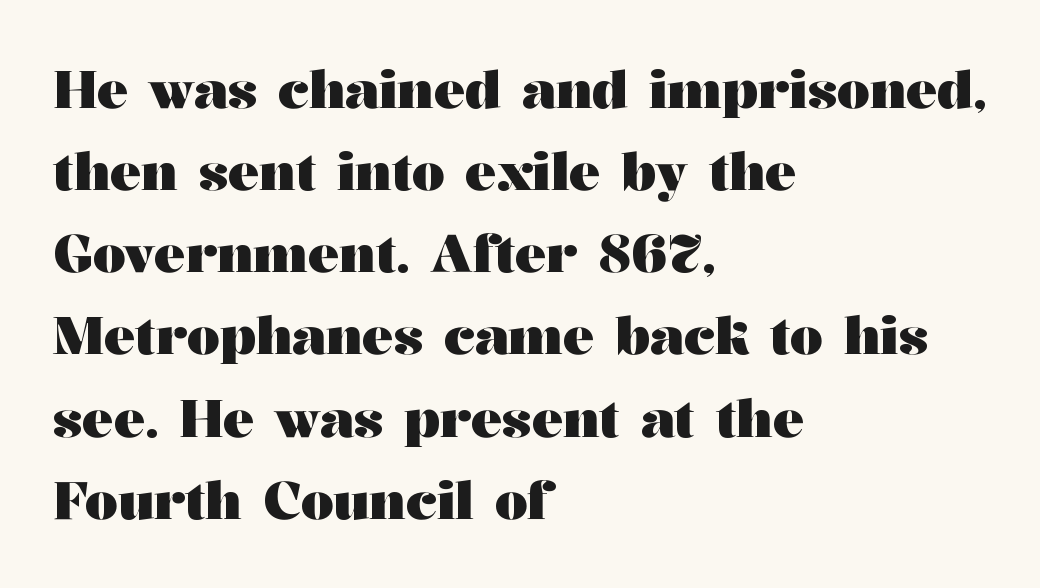
{"serif": "yes", "italic": "no", "bold": "yes", "weight": "heavy", "width": "wide", "stroke_contrast": "medium", "x_height": "medium", "monospaced": "no", "underline": "no", "align": "left", "line_spacing": "normal", "line_spacing_ratio": 1.58, "letter_spacing": "normal", "letter_spacing_em": 0.0, "glyph_px": 52}
